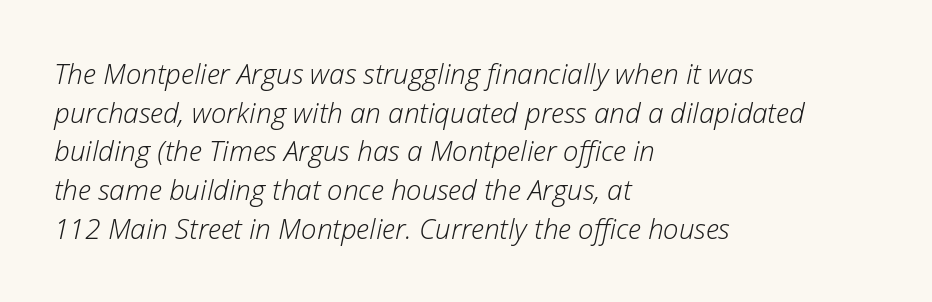
Alignment: flush left. Note the varied advance widths — an 'i' is clearly narrower than an 'm'. Glyph-to-glyph distance matches everyday printed text. Has an underline been added? It has not. The strokes are not fattened; the text isn't bold. Observe the lean: these are italic letterforms.
